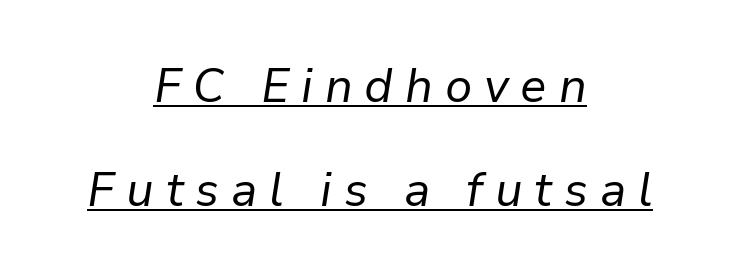
The image shows 47 px regular-weight type, italic (leaning right); set centered, loose line spacing (2.21x), unusually wide letter spacing (+0.25 em), underlined; low stroke contrast and a medium x-height.
